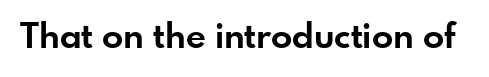
{"serif": "no", "italic": "no", "bold": "yes", "weight": "bold", "width": "normal", "stroke_contrast": "low", "x_height": "small", "monospaced": "no", "underline": "no", "letter_spacing": "normal", "letter_spacing_em": 0.0, "glyph_px": 35}
